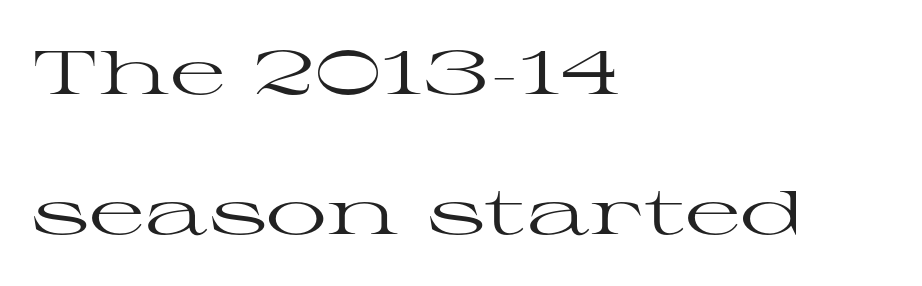
Spacing verdict: proportional, widths tailored to each character. The designer went with a serif here, giving each stem small feet. Ink coverage per letter is moderate at most. Airy leading. The gaps between neighbouring characters are ordinary and unremarkable. Tall strokes in this sample are plumb rather than angled.
